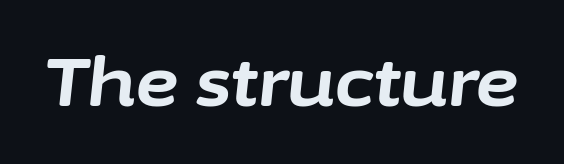
{"italic": "yes", "lean": "right", "slant_degrees": 6, "bold": "yes", "weight": "bold", "width": "normal", "stroke_contrast": "low", "x_height": "medium", "monospaced": "no", "underline": "no", "letter_spacing": "normal", "letter_spacing_em": 0.0, "glyph_px": 68}
